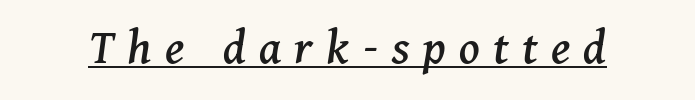
{"serif": "yes", "italic": "yes", "lean": "right", "slant_degrees": 11, "width": "normal", "stroke_contrast": "medium", "x_height": "medium", "monospaced": "no", "underline": "yes", "letter_spacing": "wide", "letter_spacing_em": 0.26, "glyph_px": 51}
